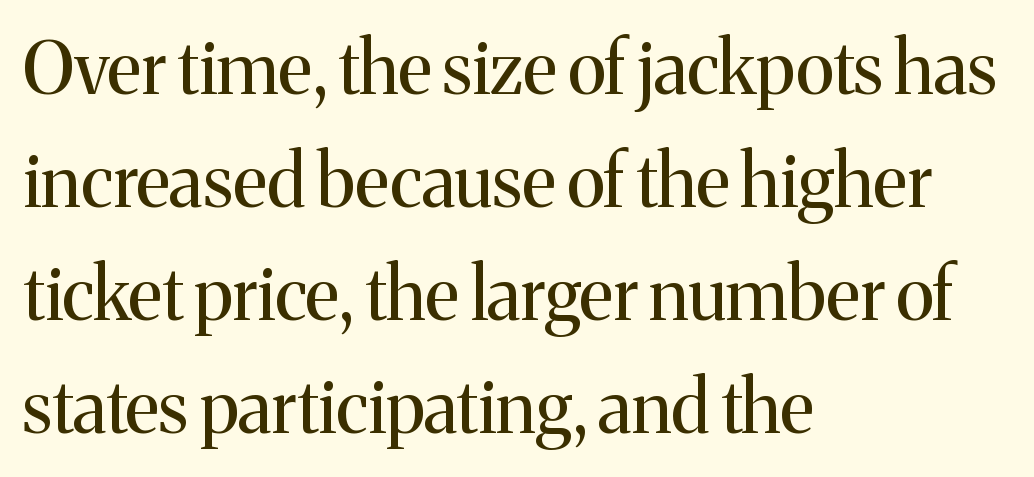
{"serif": "yes", "italic": "no", "bold": "no", "weight": "regular", "width": "normal", "stroke_contrast": "medium", "x_height": "medium", "monospaced": "no", "underline": "no", "align": "left", "line_spacing": "normal", "line_spacing_ratio": 1.57, "letter_spacing": "normal", "letter_spacing_em": 0.0, "glyph_px": 72}
